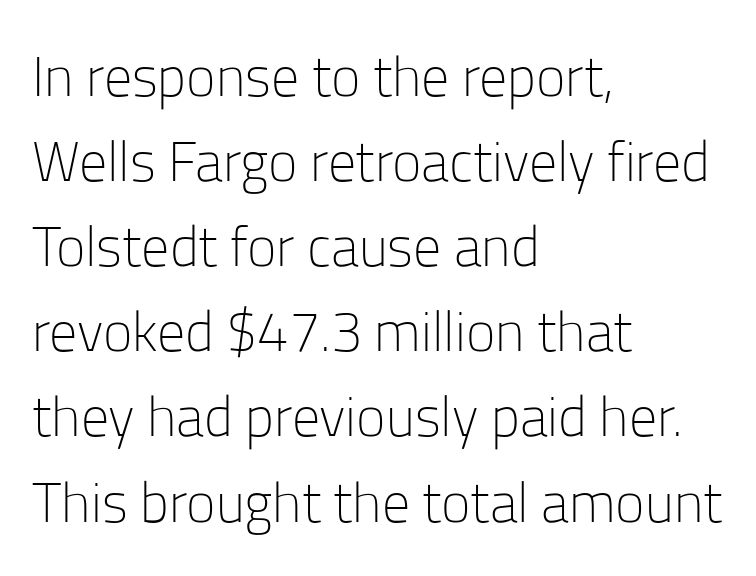
Each letter keeps its own natural width here, so spacing adapts to shape. Beneath every word, the page is bare. The vertical gap from one line to the next is medium. The paragraph has a hard left edge and a soft right edge. Nope, no serifs anywhere on these letters.
